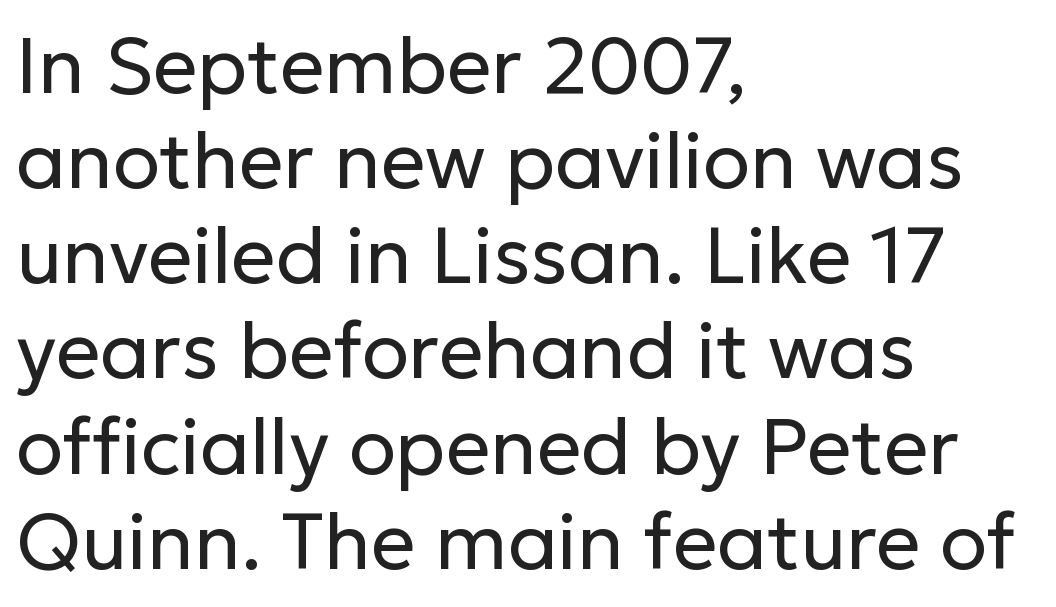
Q: Is the text bold? A: No.
Q: Is the text italic (slanted)? A: No, it is upright.
Q: Is the typeface a serif or a sans-serif typeface? A: Sans-serif.
Q: Is the text underlined? A: No.
Q: How is the paragraph aligned? A: Left-aligned.
Q: Is the spacing between letters normal or unusually wide? A: Normal.
Q: Width (condensed, normal, or wide)? A: Normal.
Q: Stroke contrast? A: Low.
Q: x-height? A: Medium.
Q: Monospaced? A: No.
